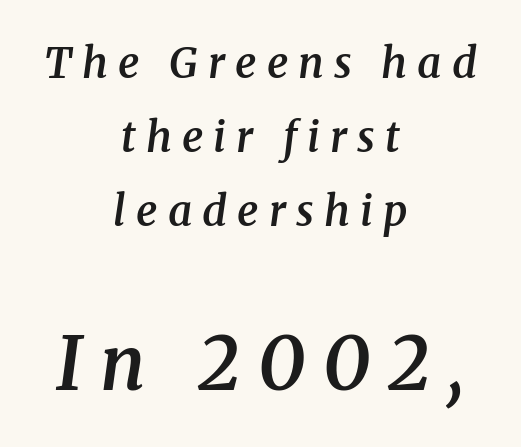
The image shows 74 px semibold serif type, italic (leaning right); set centered, line spacing 1.76x, unusually wide letter spacing (+0.24 em), not underlined; the second (bottom) block is 1.76x larger; medium stroke contrast and a medium x-height.
